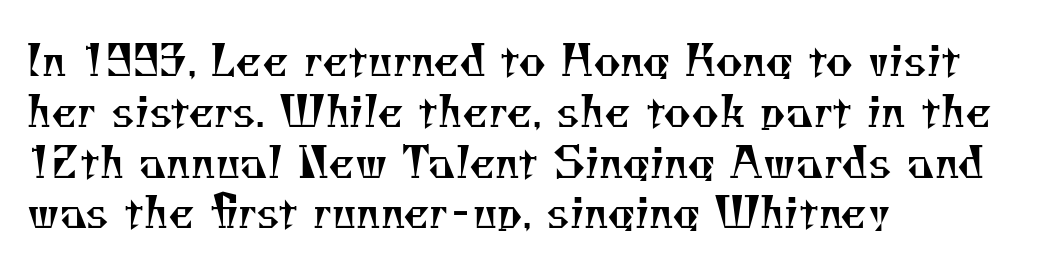
Weight: not bold — regular or lighter. Glyph-to-glyph distance matches everyday printed text. The letters advance in unequal steps, a hallmark of proportional type. Only glyphs here, with clear space below each row.
